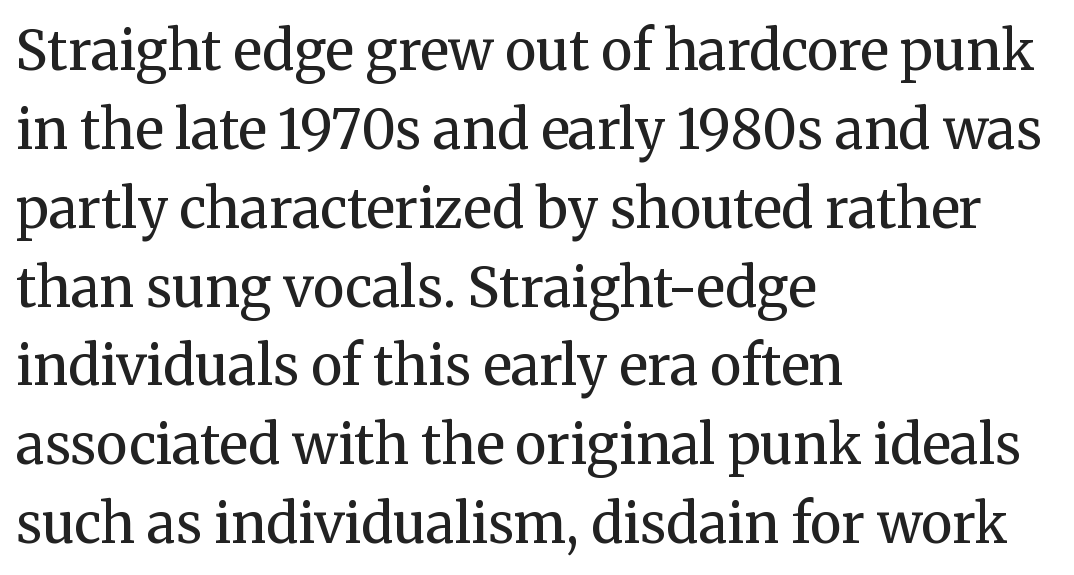
In terms of posture, this sample is upright. A typesetter would call this proportional, since set widths differ per character. Successive baselines arrive at the customary interval. Glance below the letters and you will spot only blank space.
